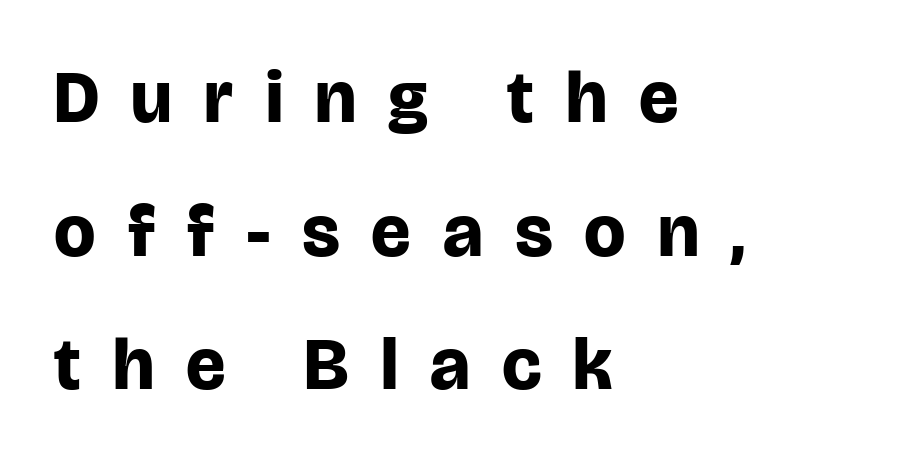
{"serif": "no", "italic": "no", "bold": "yes", "weight": "bold", "width": "normal", "stroke_contrast": "low", "x_height": "large", "monospaced": "no", "underline": "no", "align": "left", "line_spacing_ratio": 1.83, "letter_spacing": "wide", "letter_spacing_em": 0.44, "glyph_px": 73}
